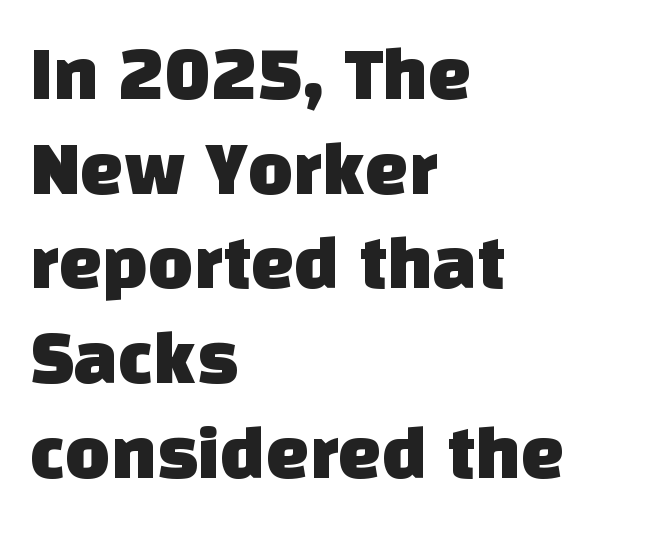
{"serif": "no", "width": "normal", "stroke_contrast": "low", "x_height": "large", "monospaced": "no", "underline": "no", "align": "left", "line_spacing_ratio": 1.23, "letter_spacing": "normal", "letter_spacing_em": 0.0, "glyph_px": 77}
